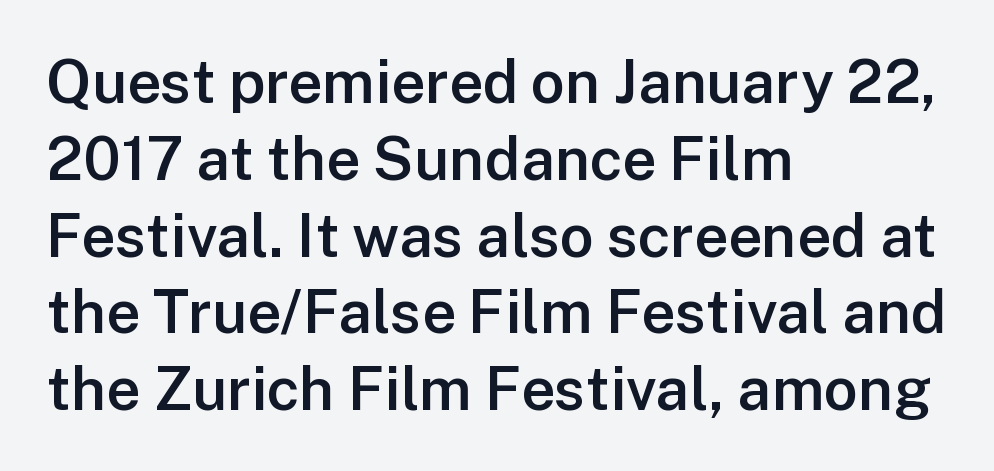
The image shows 60 px semibold sans-serif type, upright; set left-aligned, normal line spacing (1.28x), normal letter spacing, not underlined; low stroke contrast and a medium x-height.
